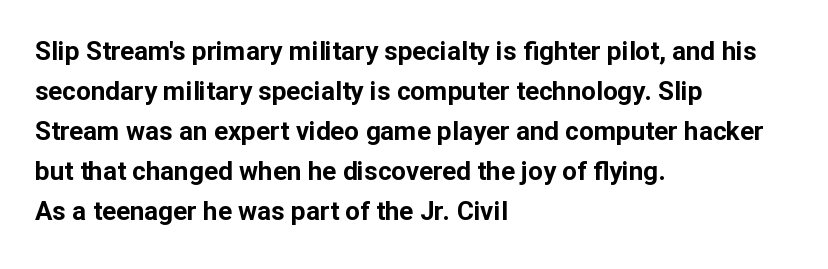
Q: Is the text bold? A: Yes.
Q: Is the text italic (slanted)? A: No, it is upright.
Q: Is the text underlined? A: No.
Q: How is the paragraph aligned? A: Left-aligned.
Q: Is the spacing between letters normal or unusually wide? A: Normal.
Q: Is the spacing between lines tight, normal or loose? A: Normal.
